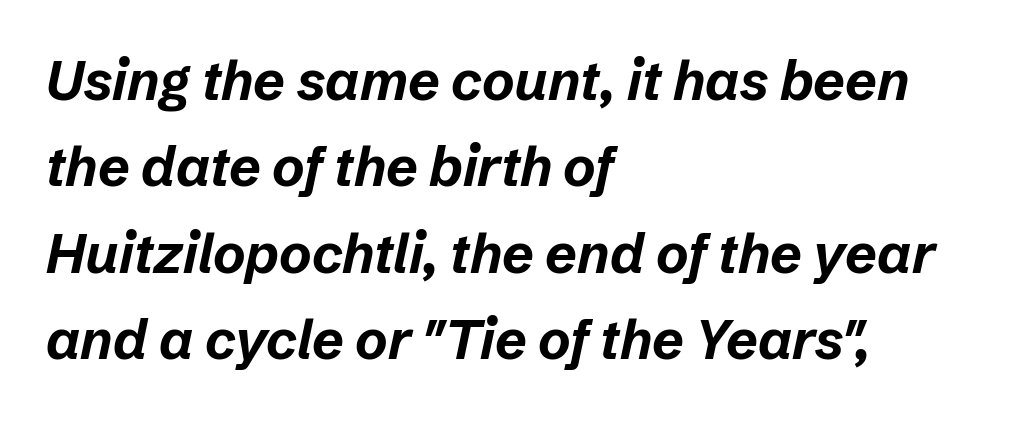
The image shows 55 px bold type, italic (leaning right); set left-aligned, normal line spacing (1.57x), normal letter spacing, not underlined; low stroke contrast and a medium x-height.
